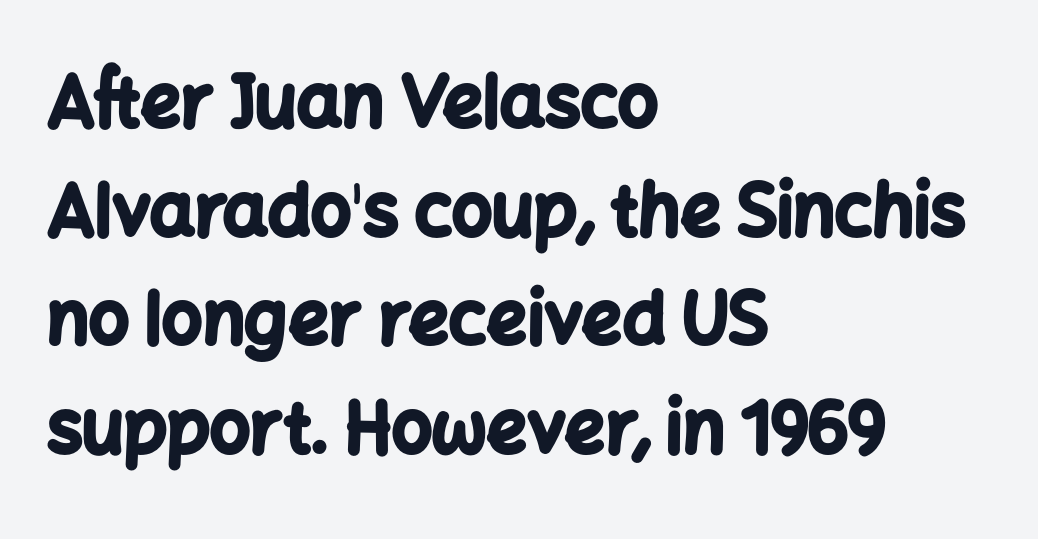
Q: Is the text bold? A: Yes.
Q: Is the text italic (slanted)? A: No, it is upright.
Q: Is the typeface a serif or a sans-serif typeface? A: Sans-serif.
Q: Is the text underlined? A: No.
Q: How is the paragraph aligned? A: Left-aligned.
Q: Is the spacing between letters normal or unusually wide? A: Normal.
Q: Is the spacing between lines tight, normal or loose? A: Normal.
Q: Width (condensed, normal, or wide)? A: Normal.
Q: Stroke contrast? A: Low.
Q: x-height? A: Medium.
Q: Monospaced? A: No.
